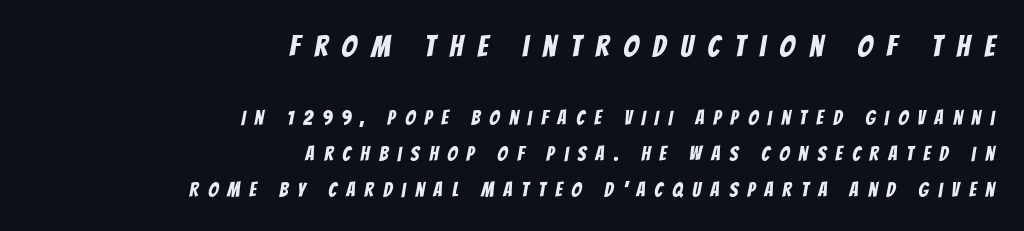
The ragged edge is on the left, which tells us the setting is flush right. Serif or sans? Sans — the stroke terminals are bare. Honestly, the letter spacing is so wide it's the main thing you notice. Think of a printed novel: that variable character pitch is what you see here. Nobody drew a line under any word here.
